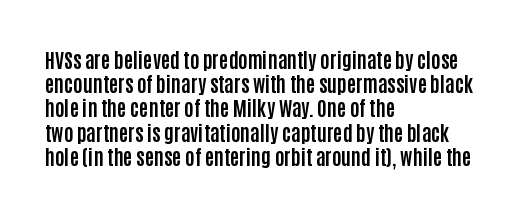
Q: Is the text bold? A: Yes.
Q: Is the text italic (slanted)? A: No, it is upright.
Q: Is the text underlined? A: No.
Q: How is the paragraph aligned? A: Left-aligned.
Q: Is the spacing between letters normal or unusually wide? A: Normal.
